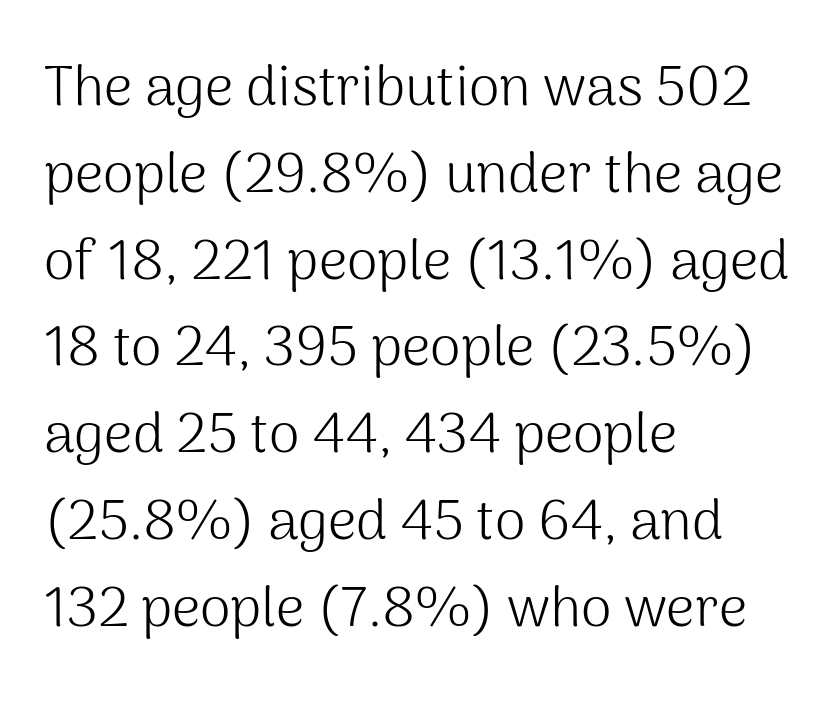
{"serif": "no", "italic": "no", "bold": "no", "weight": "light", "width": "normal", "stroke_contrast": "medium", "x_height": "medium", "monospaced": "no", "underline": "no", "align": "left", "line_spacing": "normal", "line_spacing_ratio": 1.55, "letter_spacing": "normal", "letter_spacing_em": 0.0, "glyph_px": 56}
